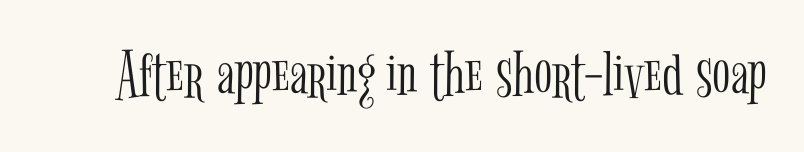
Tracking value appears to be zero — textbook default spacing. Letters rest on an invisible, unmarked baseline. Proportional: the letters do not fall into vertical columns. Note: serifs present on the glyphs. The strokes are not fattened; the text isn't bold. When letters stand straight like this, we call the style roman or upright.
